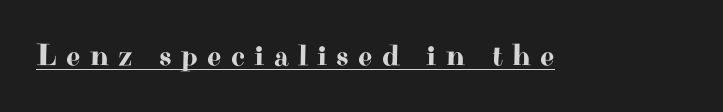
{"serif": "yes", "italic": "no", "width": "wide", "stroke_contrast": "high", "x_height": "small", "monospaced": "no", "underline": "yes", "letter_spacing": "wide", "letter_spacing_em": 0.3, "glyph_px": 31}
